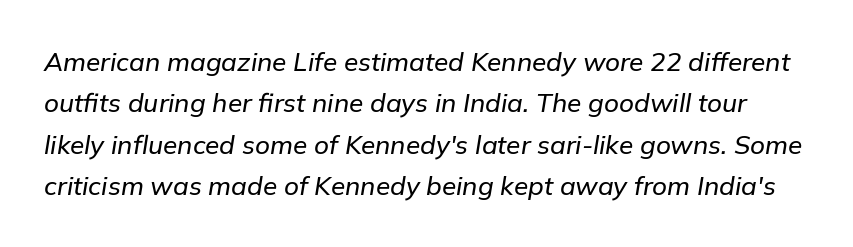
{"italic": "yes", "lean": "right", "slant_degrees": 9, "underline": "no", "line_spacing": "normal", "line_spacing_ratio": 1.59, "letter_spacing": "normal", "letter_spacing_em": 0.0, "glyph_px": 26}
